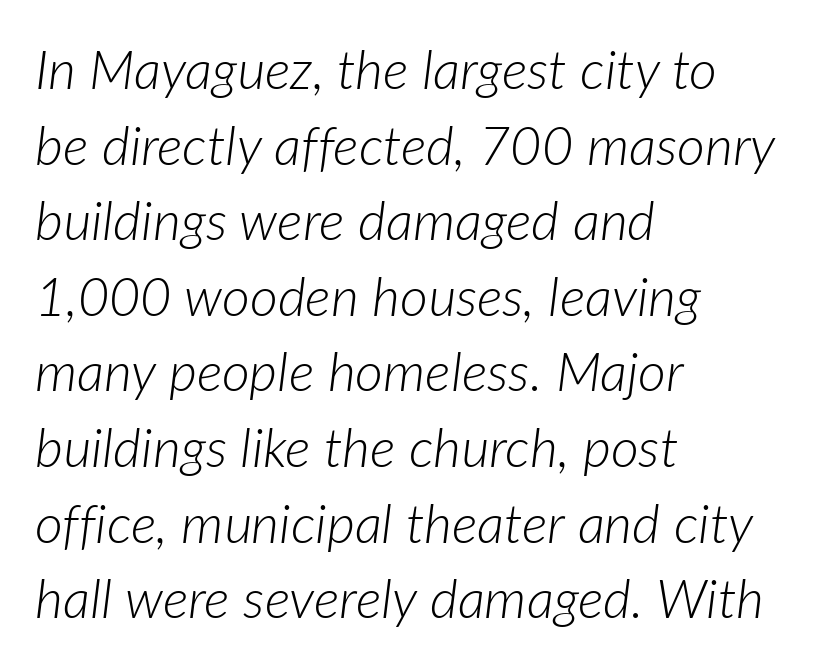
{"italic": "yes", "lean": "right", "slant_degrees": 7, "bold": "no", "weight": "light", "width": "normal", "stroke_contrast": "low", "x_height": "medium", "monospaced": "no", "underline": "no", "align": "left", "line_spacing": "normal", "line_spacing_ratio": 1.4, "letter_spacing": "normal", "letter_spacing_em": 0.0, "glyph_px": 54}
